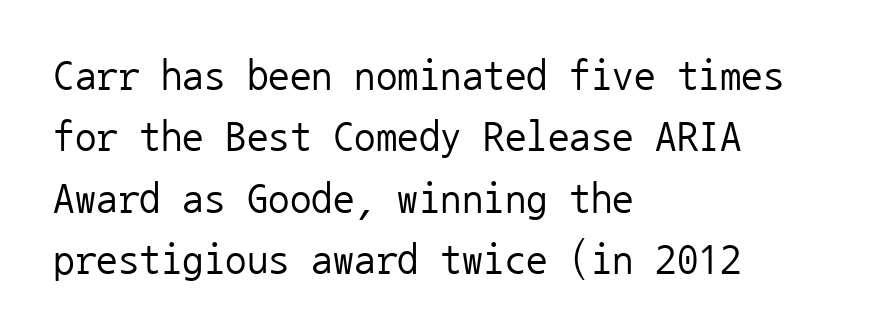
Fixed-width glyphs throughout — classic coding-font behaviour. Compared with typical paragraphs, the rows here are spaced about the same. Serifs: no, the terminals of the letterforms are clean. The letterforms sit at book weight or below. Left-aligned paragraph, ragged on the right. Tracking value appears to be zero — textbook default spacing.
